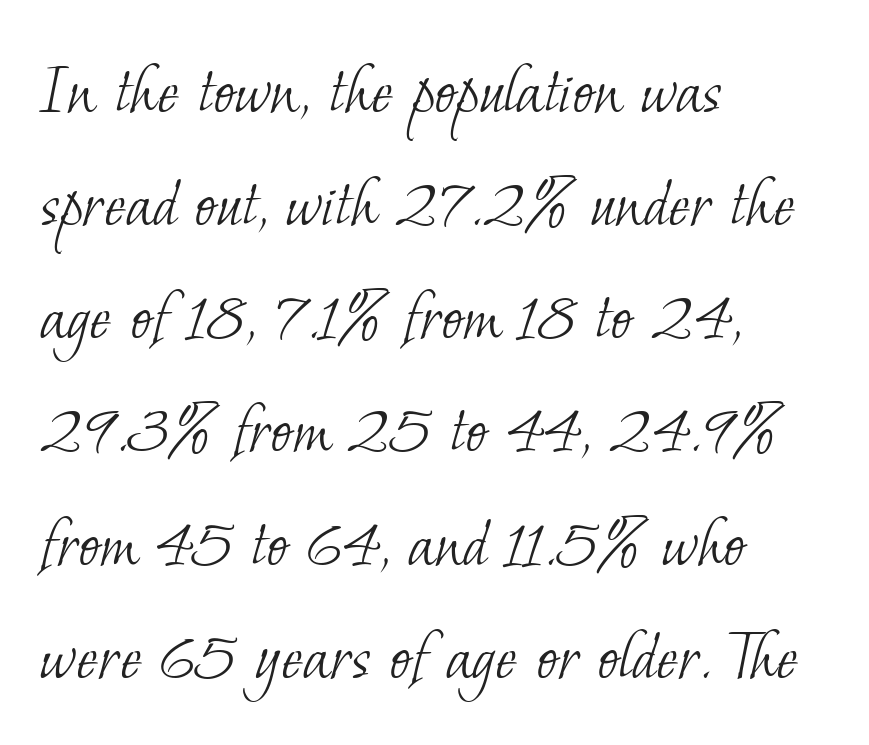
Q: Is the text bold? A: No.
Q: Is the typeface a serif or a sans-serif typeface? A: Serif.
Q: Is the text underlined? A: No.
Q: How is the paragraph aligned? A: Left-aligned.
Q: Is the spacing between letters normal or unusually wide? A: Normal.
Q: Is the spacing between lines tight, normal or loose? A: Normal.
Q: Width (condensed, normal, or wide)? A: Normal.
Q: Stroke contrast? A: Low.
Q: x-height? A: Small.
Q: Monospaced? A: No.
